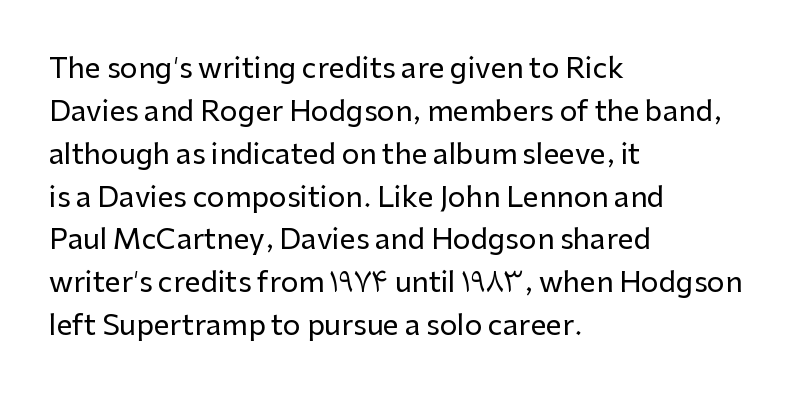
{"serif": "no", "italic": "no", "width": "normal", "stroke_contrast": "low", "x_height": "medium", "monospaced": "no", "underline": "no", "align": "left", "line_spacing": "normal", "line_spacing_ratio": 1.53, "letter_spacing": "normal", "letter_spacing_em": 0.0, "glyph_px": 28}
